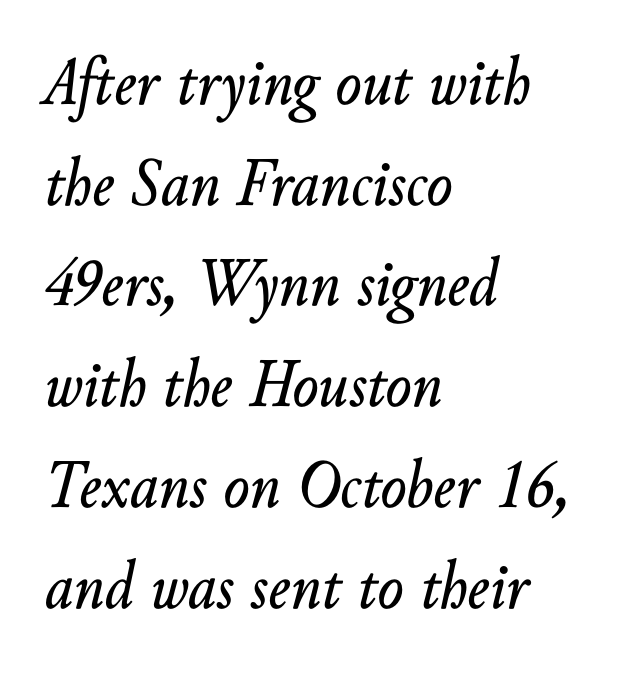
Successive baselines arrive at the customary interval. The ragged edge is on the right, which tells us the setting is flush left. Tall strokes in this sample are angled rather than plumb. There is no visible air inserted between adjacent glyphs.
